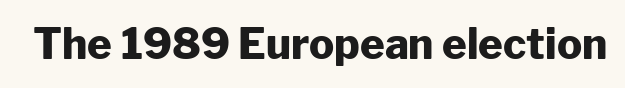
The image shows 42 px heavy sans-serif type, upright; set normal letter spacing, not underlined; low stroke contrast and a medium x-height.
